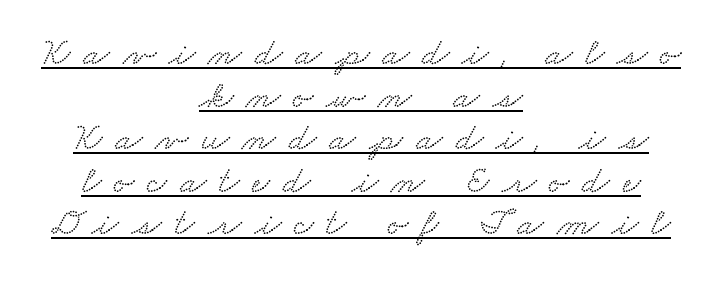
Q: Is the text underlined? A: Yes.
Q: How is the paragraph aligned? A: Centered.
Q: Is the spacing between letters normal or unusually wide? A: Unusually wide.
Q: Is the spacing between lines tight, normal or loose? A: Tight.
Q: Width (condensed, normal, or wide)? A: Wide.
Q: Stroke contrast? A: Low.
Q: x-height? A: Small.
Q: Monospaced? A: No.
